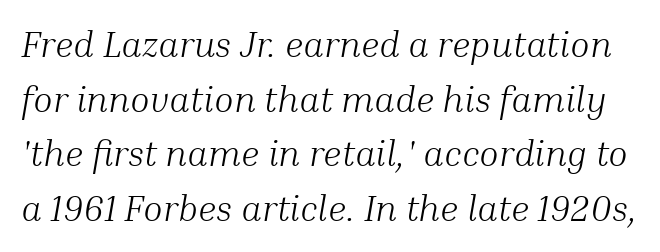
{"serif": "yes", "italic": "yes", "lean": "right", "slant_degrees": 10, "bold": "no", "weight": "light", "width": "normal", "stroke_contrast": "medium", "x_height": "medium", "monospaced": "no", "underline": "no", "line_spacing": "normal", "line_spacing_ratio": 1.52, "letter_spacing": "normal", "letter_spacing_em": 0.0, "glyph_px": 36}
